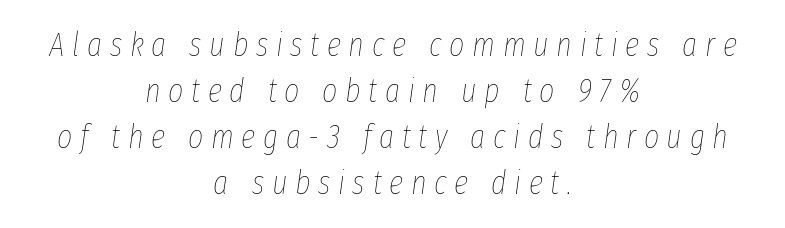
Honestly, there is no underline to notice here at all. The rendering uses natural spacing where letterforms have individual widths. You can tell it's italic because the verticals aren't actually vertical. Heaviness? Minimal to ordinary, like unemphasized prose.
